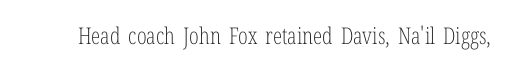
Q: Is the text bold? A: No.
Q: Is the text italic (slanted)? A: No, it is upright.
Q: Is the text underlined? A: No.
Q: Is the spacing between letters normal or unusually wide? A: Normal.
